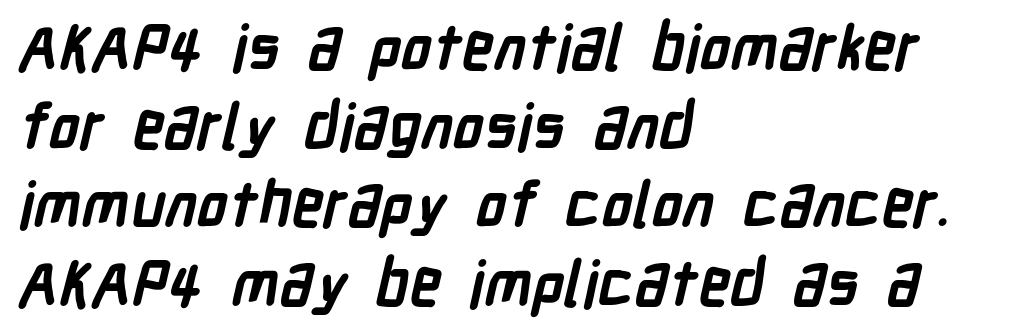
The image shows 63 px semibold, condensed sans-serif type; set left-aligned, normal line spacing (1.25x), normal letter spacing, not underlined; low stroke contrast and a medium x-height.
